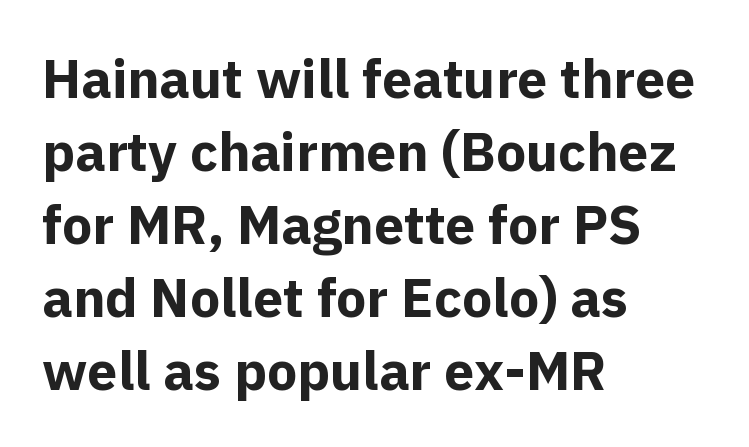
Q: Is the text bold? A: Yes.
Q: Is the text italic (slanted)? A: No, it is upright.
Q: Is the typeface a serif or a sans-serif typeface? A: Sans-serif.
Q: Is the text underlined? A: No.
Q: How is the paragraph aligned? A: Left-aligned.
Q: Is the spacing between letters normal or unusually wide? A: Normal.
Q: Is the spacing between lines tight, normal or loose? A: Normal.
Q: Width (condensed, normal, or wide)? A: Normal.
Q: x-height? A: Medium.
Q: Monospaced? A: No.
